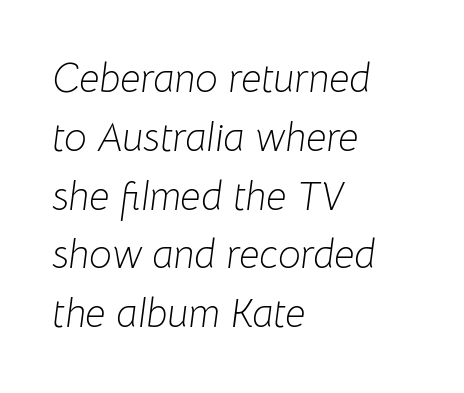
This is oblique type, the kind used for emphasis or titles. Caption: face not bold, strokes unweighted. In CSS terms this would be text-align: left. Standard letterfit; no display-style spreading of the glyphs. This sample has the flowing, uneven cadence of proportional lettering.
